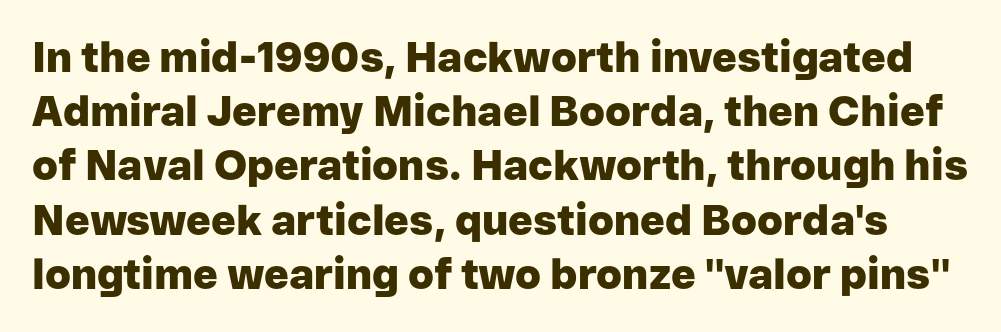
The image shows 42 px heavy sans-serif type, upright; set normal line spacing (1.29x), normal letter spacing, not underlined; low stroke contrast and a medium x-height.
